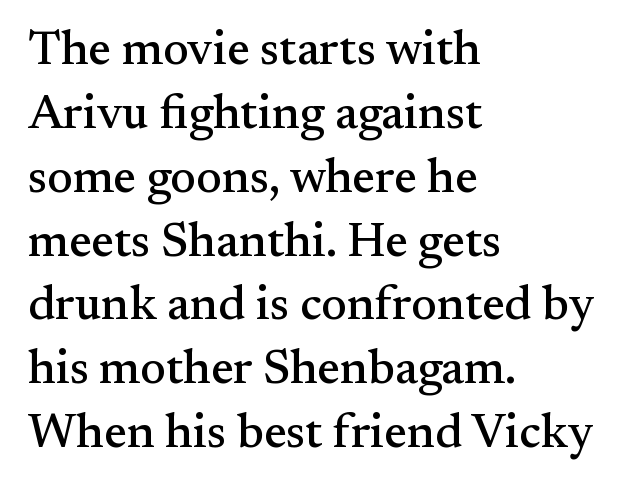
{"serif": "yes", "italic": "no", "width": "normal", "stroke_contrast": "medium", "x_height": "small", "monospaced": "no", "underline": "no", "align": "left", "line_spacing": "normal", "line_spacing_ratio": 1.33, "letter_spacing": "normal", "letter_spacing_em": 0.0, "glyph_px": 48}
